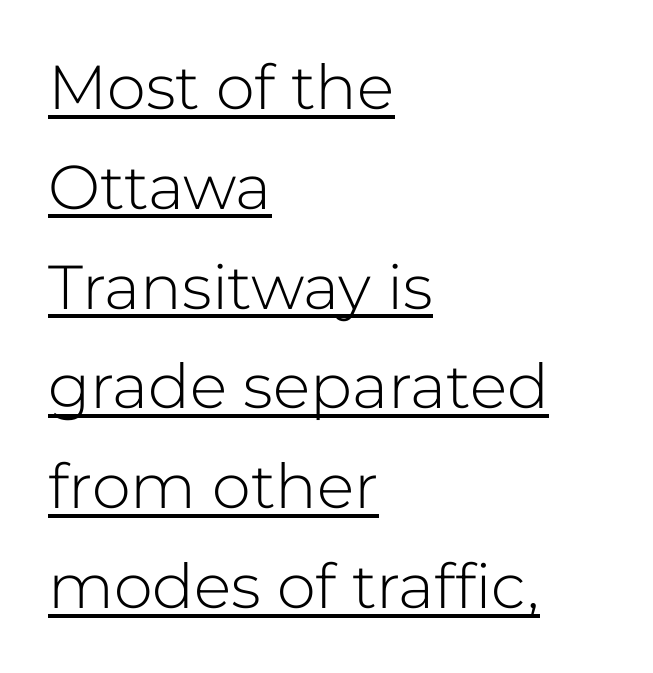
{"serif": "no", "italic": "no", "bold": "no", "weight": "light", "width": "normal", "stroke_contrast": "low", "x_height": "medium", "monospaced": "no", "underline": "yes", "align": "left", "line_spacing": "normal", "line_spacing_ratio": 1.61, "letter_spacing": "normal", "letter_spacing_em": 0.0, "glyph_px": 62}
